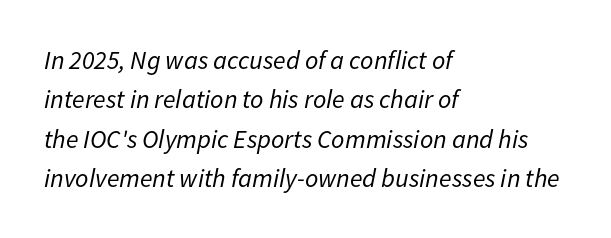
{"italic": "yes", "lean": "right", "slant_degrees": 11, "bold": "no", "underline": "no", "align": "left", "line_spacing": "normal", "line_spacing_ratio": 1.51, "letter_spacing": "normal", "letter_spacing_em": 0.0, "glyph_px": 26}
